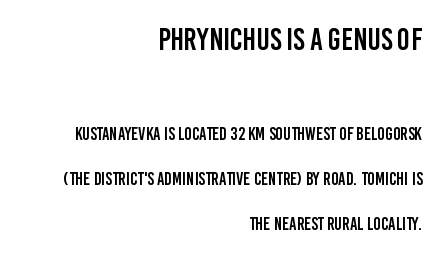
{"serif": "no", "italic": "no", "width": "condensed", "stroke_contrast": "low", "x_height": "large", "monospaced": "no", "underline": "no", "align": "right", "line_spacing": "loose", "line_spacing_ratio": 2.49, "letter_spacing": "normal", "letter_spacing_em": 0.0, "larger_block": "first", "size_ratio": 1.72, "glyph_px": 31}
